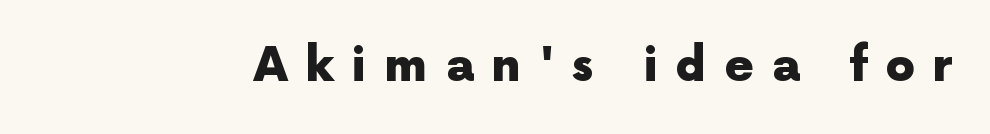
The image shows 47 px heavy sans-serif type, upright; set unusually wide letter spacing (+0.37 em), not underlined; a medium x-height.
